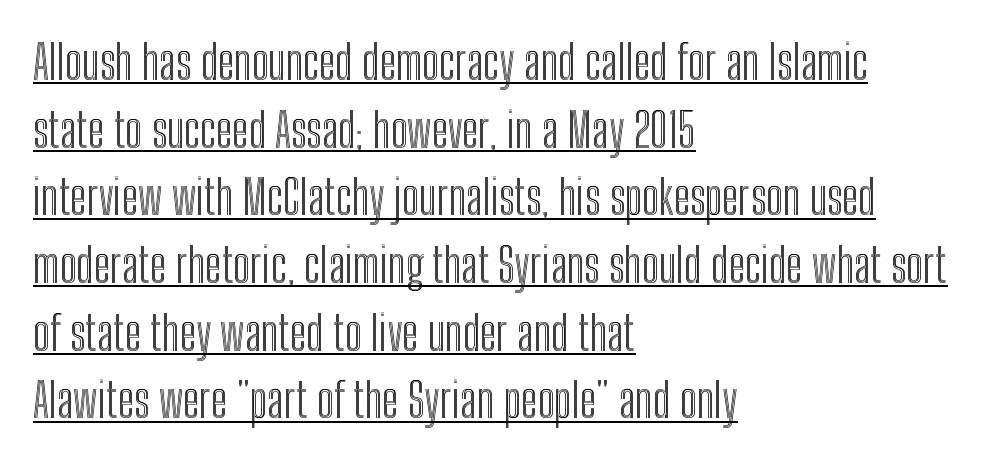
{"italic": "no", "width": "condensed", "x_height": "medium", "monospaced": "no", "underline": "yes", "align": "left", "line_spacing": "normal", "line_spacing_ratio": 1.44, "letter_spacing": "normal", "letter_spacing_em": 0.0, "glyph_px": 47}
